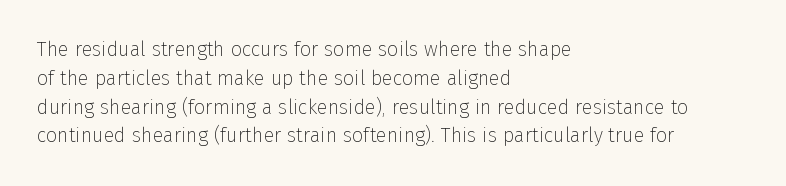
{"italic": "no", "bold": "no", "underline": "no", "align": "left", "line_spacing": "normal", "line_spacing_ratio": 1.44, "letter_spacing": "normal", "letter_spacing_em": 0.0, "glyph_px": 20}
